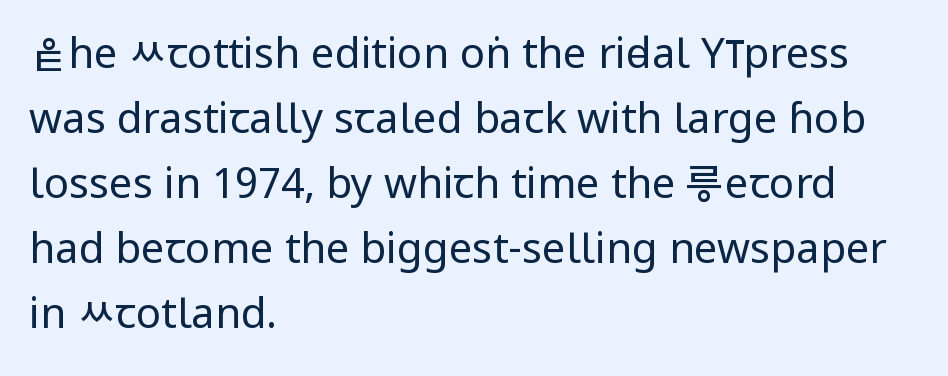
Q: Is the text bold? A: No.
Q: Is the text italic (slanted)? A: No, it is upright.
Q: Is the typeface a serif or a sans-serif typeface? A: Sans-serif.
Q: Is the text underlined? A: No.
Q: How is the paragraph aligned? A: Left-aligned.
Q: Is the spacing between letters normal or unusually wide? A: Normal.
Q: Is the spacing between lines tight, normal or loose? A: Normal.
Q: Width (condensed, normal, or wide)? A: Condensed.
Q: Stroke contrast? A: Low.
Q: x-height? A: Large.
Q: Monospaced? A: No.
